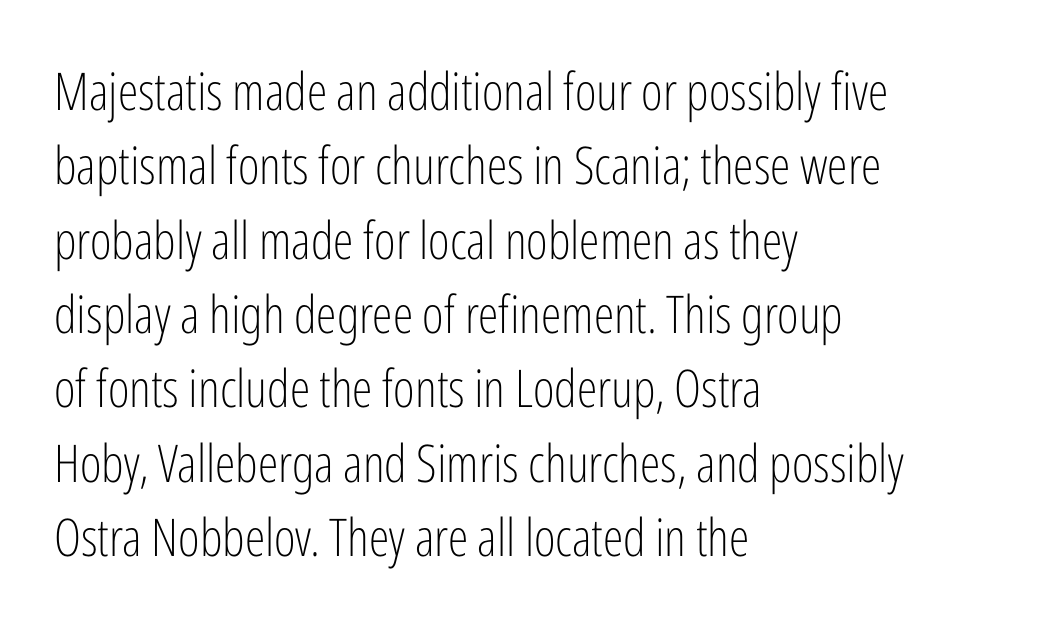
Successive baselines arrive at the customary interval. Rendered with straight, roman letterforms. If you drew a ruler down the left edge, every line would touch it. Stroke mass is kept to a normal reading level or below. Proportional: the letters do not fall into vertical columns. Look at the tracking — it's just the regular setting, nothing added.
